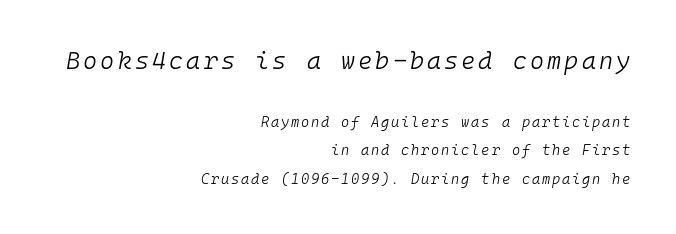
Weight: not bold — regular or lighter. Leftover space on each line is placed entirely before the opening word. Compare the two chunks: the upper has the greater cap height. A typesetter would mark this as italic. Airy leading. Beneath every word, the page is bare.
